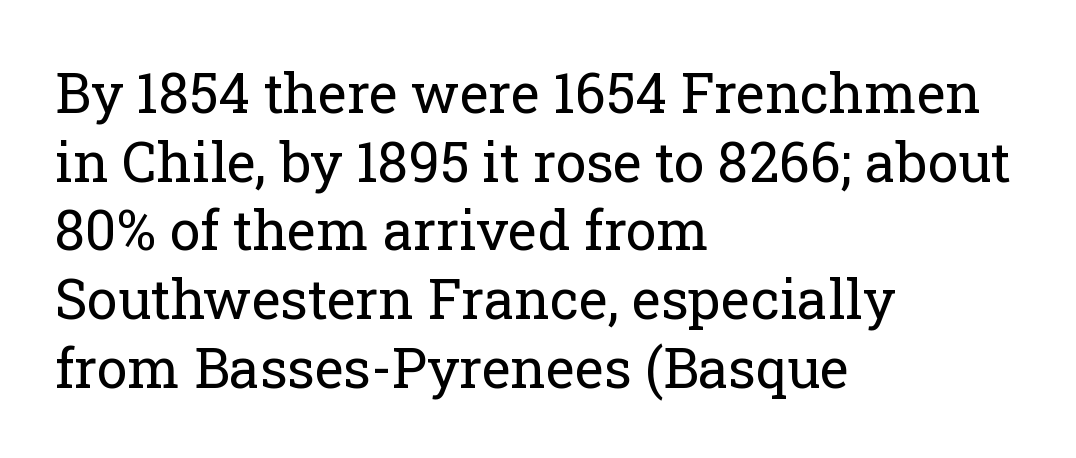
Q: Is the text bold? A: No.
Q: Is the text italic (slanted)? A: No, it is upright.
Q: Is the typeface a serif or a sans-serif typeface? A: Serif.
Q: Is the text underlined? A: No.
Q: How is the paragraph aligned? A: Left-aligned.
Q: Is the spacing between letters normal or unusually wide? A: Normal.
Q: Is the spacing between lines tight, normal or loose? A: Normal.
Q: Width (condensed, normal, or wide)? A: Normal.
Q: Stroke contrast? A: Low.
Q: x-height? A: Medium.
Q: Monospaced? A: No.
